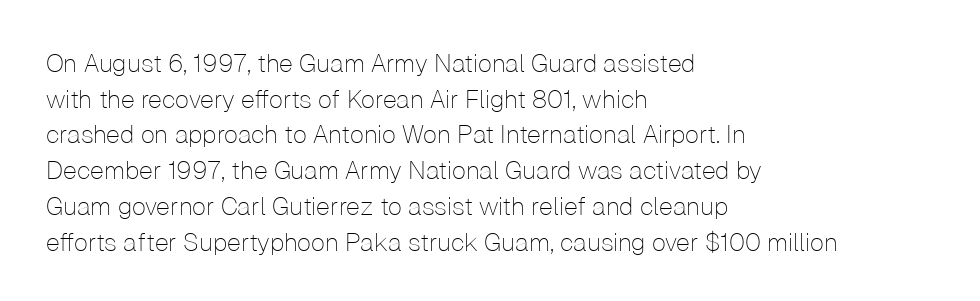
The image shows 25 px text type, upright; set left-aligned, normal line spacing (1.43x), normal letter spacing, not underlined.
